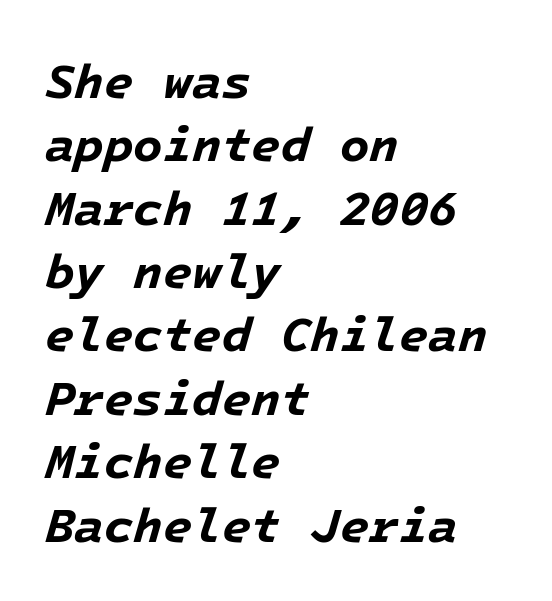
The image shows 48 px bold type, italic (leaning right); set left-aligned, normal line spacing (1.32x), normal letter spacing, not underlined; low stroke contrast and a medium x-height.
